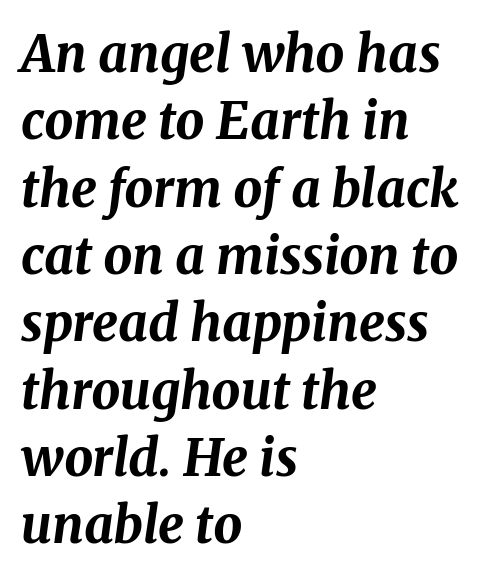
{"italic": "yes", "lean": "right", "slant_degrees": 8, "bold": "yes", "weight": "bold", "width": "normal", "stroke_contrast": "medium", "x_height": "medium", "monospaced": "no", "underline": "no", "align": "left", "line_spacing": "normal", "line_spacing_ratio": 1.32, "letter_spacing": "normal", "letter_spacing_em": 0.0, "glyph_px": 51}
